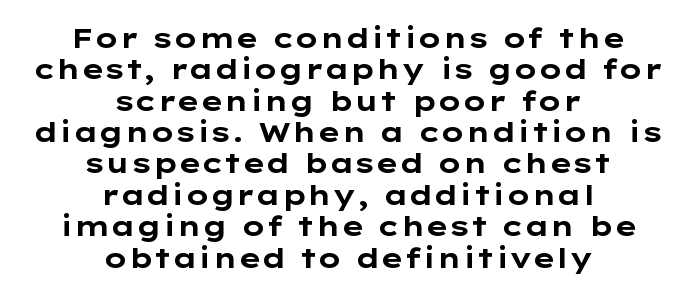
The image shows 28 px bold, wide sans-serif type, upright; set centered, tight line spacing (1.12x), normal letter spacing, not underlined; low stroke contrast and a medium x-height.
